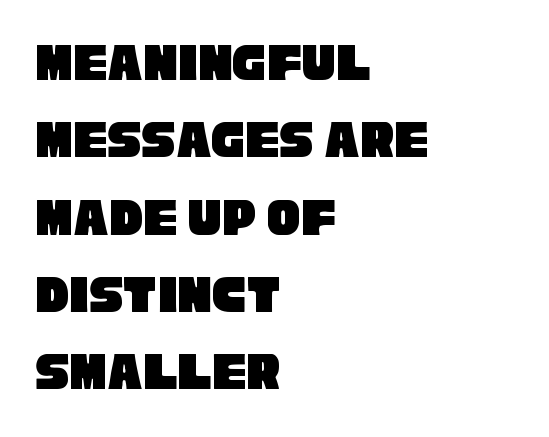
The image shows 56 px condensed sans-serif type; set left-aligned, normal line spacing (1.38x), normal letter spacing, not underlined; low stroke contrast and a large x-height.
